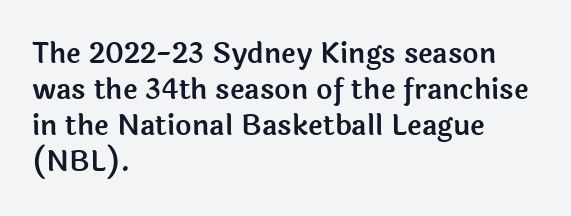
{"serif": "no", "italic": "no", "width": "normal", "x_height": "medium", "monospaced": "no", "underline": "no", "align": "left", "line_spacing": "normal", "line_spacing_ratio": 1.28, "letter_spacing": "normal", "letter_spacing_em": 0.0, "glyph_px": 28}
